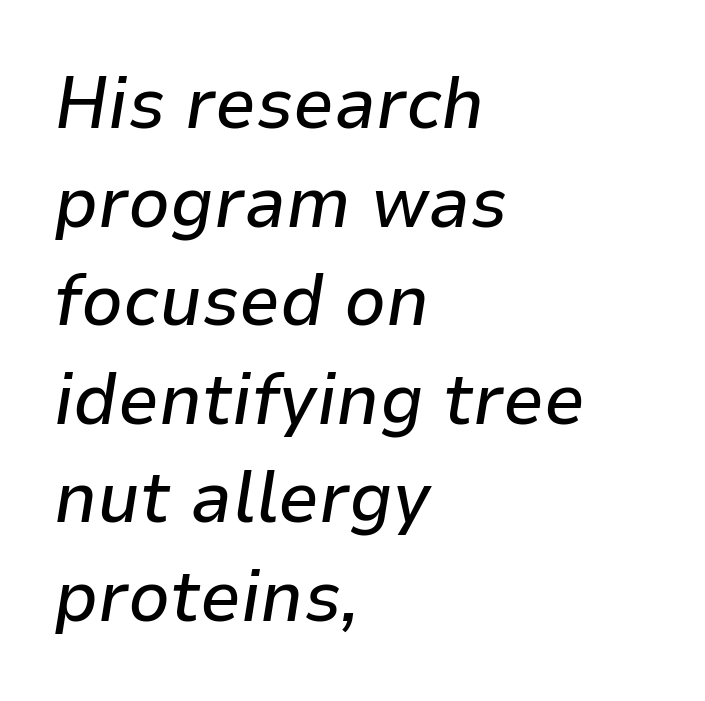
Q: Is the text italic (slanted)? A: Yes, it leans right by about 9 degrees.
Q: Is the text underlined? A: No.
Q: How is the paragraph aligned? A: Left-aligned.
Q: Is the spacing between letters normal or unusually wide? A: Normal.
Q: Is the spacing between lines tight, normal or loose? A: Normal.
Q: Width (condensed, normal, or wide)? A: Normal.
Q: Stroke contrast? A: Low.
Q: x-height? A: Medium.
Q: Monospaced? A: No.
